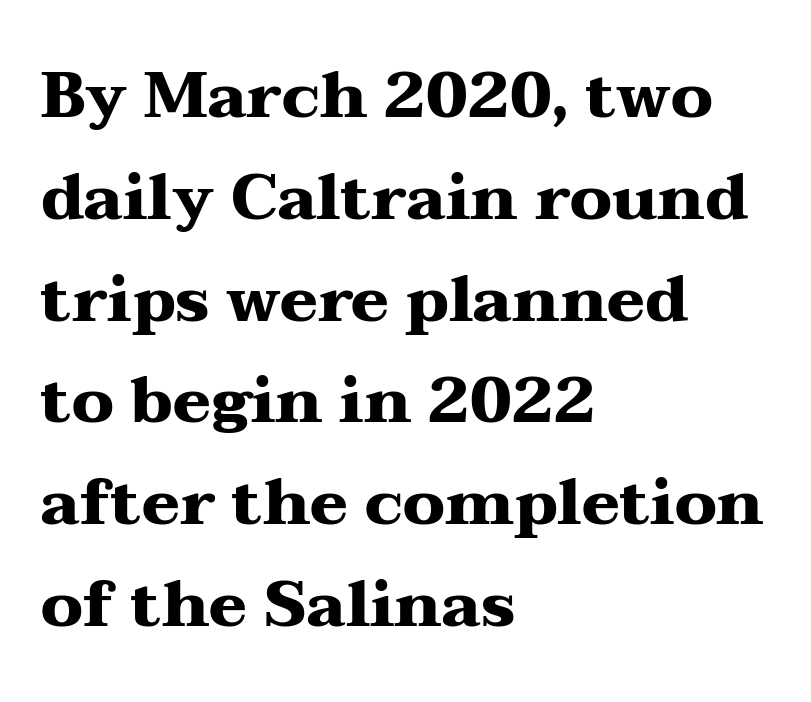
A typesetter would call this leading conventional body-copy spacing. Type without underlining. Quick note: not italic, upright. A typesetter would call this proportional, since set widths differ per character. Does the weight exceed regular? Yes, all the way to bold.
